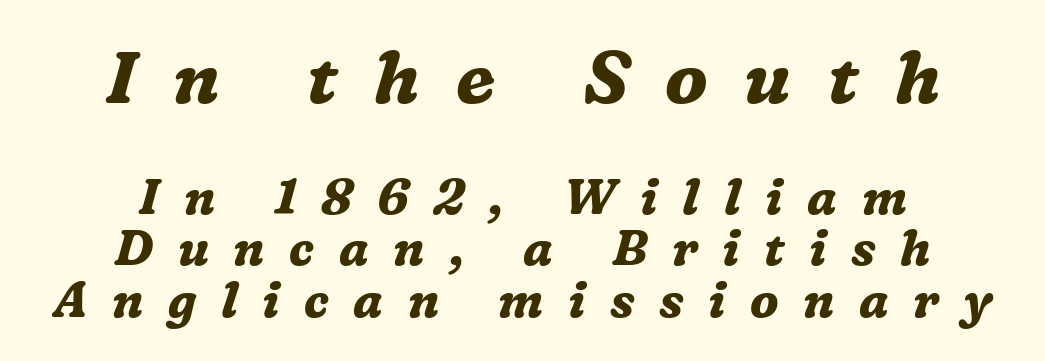
Type without underlining. The designer gave the opening block more size than the closing block. Closely set lines give the paragraph a compact silhouette. Look at the stroke-to-counter ratio: heavy, a bold.
